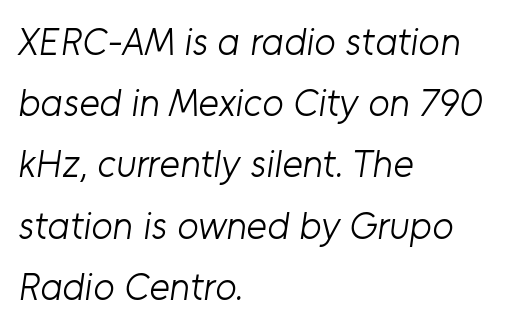
The image shows 39 px light sans-serif type; set left-aligned, normal line spacing (1.57x), normal letter spacing, not underlined; low stroke contrast and a medium x-height.
